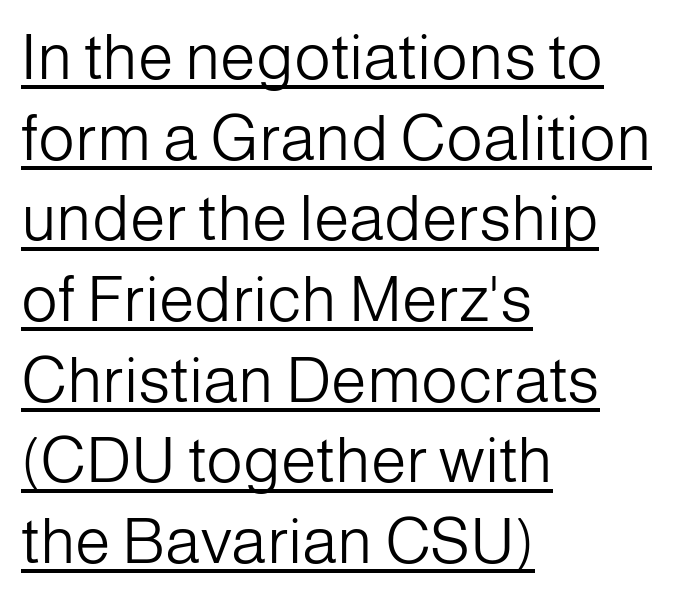
Quick note: interline space is typical. No feet cap the strokes, marking this as sans-serif type. The ragged edge is on the right, which tells us the setting is flush left. When letters stand straight like this, we call the style roman or upright.
